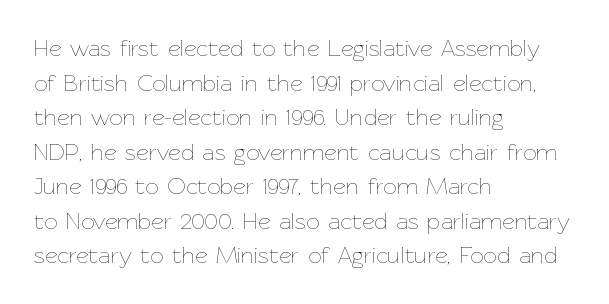
The image shows 24 px text type, upright; set left-aligned, normal line spacing (1.44x), normal letter spacing, not underlined.
